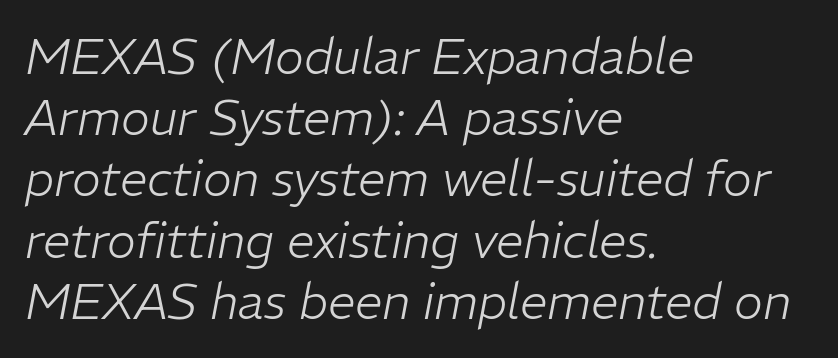
All the whitespace from short lines collects on the right. A typesetter would call this proportional, since set widths differ per character. Caption: standard tracking, unaltered. The rendering uses a moderate line-height, typical for paragraphs. Decoration check: the copy has no underline. The typography opts for an oblique posture over an upright one.
